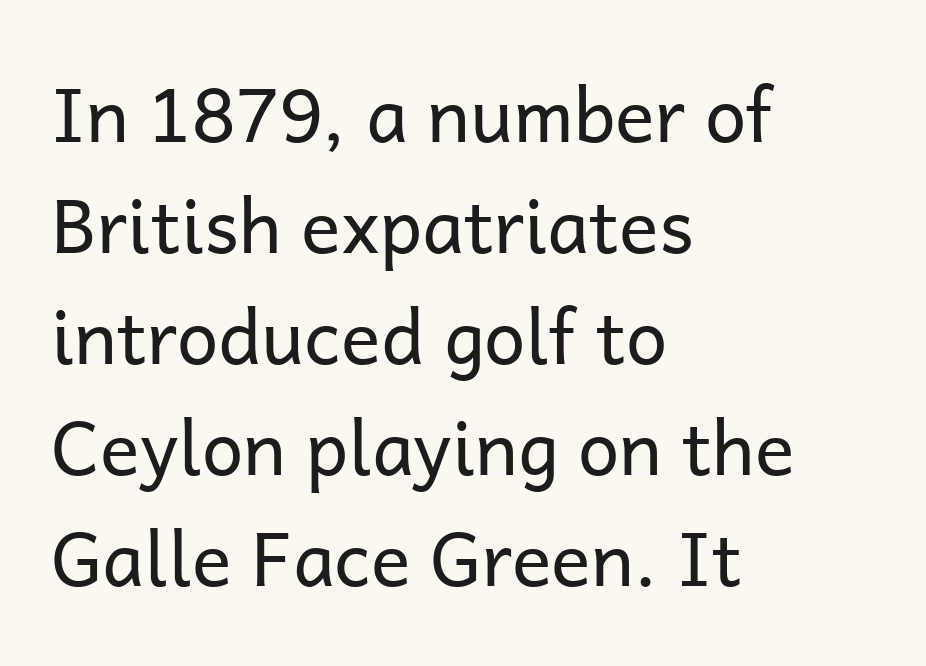
Q: Is the text bold? A: No.
Q: Is the text italic (slanted)? A: No, it is upright.
Q: Is the typeface a serif or a sans-serif typeface? A: Sans-serif.
Q: Is the text underlined? A: No.
Q: How is the paragraph aligned? A: Left-aligned.
Q: Is the spacing between letters normal or unusually wide? A: Normal.
Q: Is the spacing between lines tight, normal or loose? A: Normal.
Q: Width (condensed, normal, or wide)? A: Normal.
Q: Stroke contrast? A: Low.
Q: x-height? A: Medium.
Q: Monospaced? A: No.
